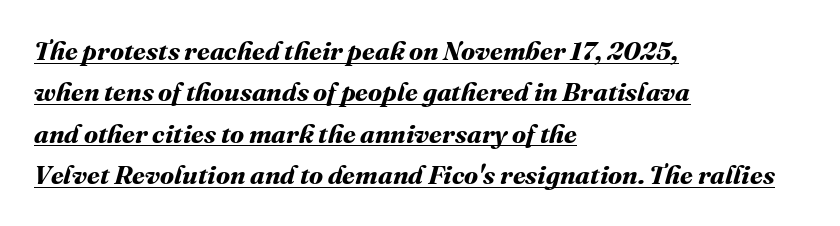
Q: Is the text bold? A: Yes.
Q: Is the text underlined? A: Yes.
Q: How is the paragraph aligned? A: Left-aligned.
Q: Is the spacing between letters normal or unusually wide? A: Normal.
Q: Is the spacing between lines tight, normal or loose? A: Normal.
